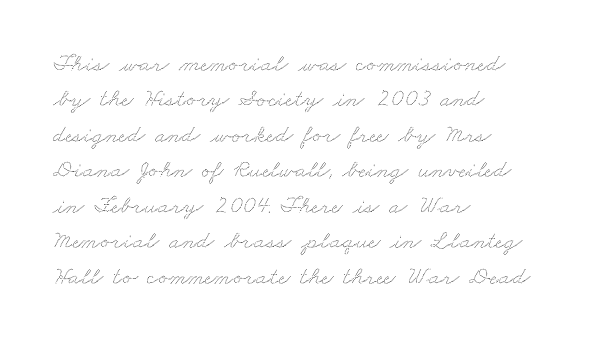
The image shows 25 px text type; set left-aligned, normal line spacing (1.42x), normal letter spacing, not underlined.
